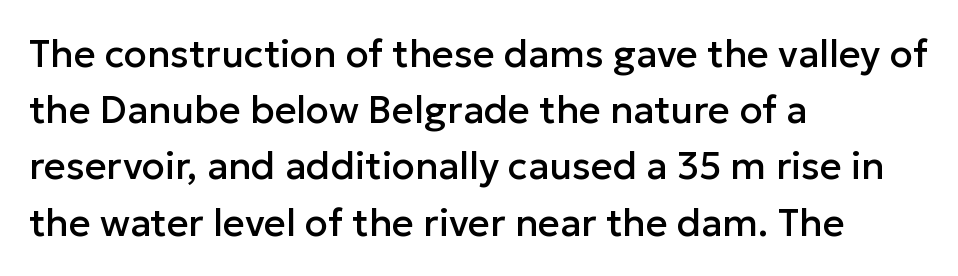
{"serif": "no", "italic": "no", "width": "normal", "stroke_contrast": "low", "x_height": "medium", "monospaced": "no", "underline": "no", "align": "left", "line_spacing": "normal", "line_spacing_ratio": 1.48, "letter_spacing": "normal", "letter_spacing_em": 0.0, "glyph_px": 38}
